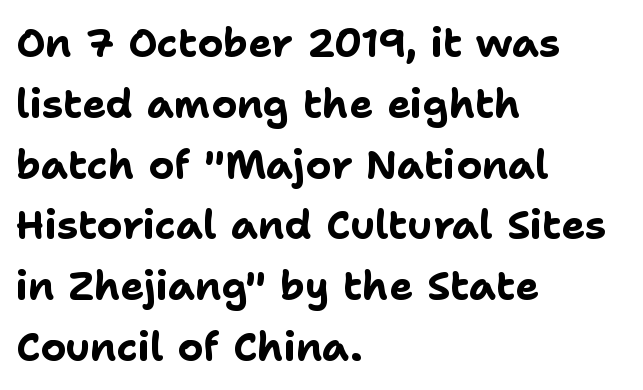
The image shows 40 px bold sans-serif type, upright; set left-aligned, normal line spacing (1.52x), normal letter spacing, not underlined; low stroke contrast and a medium x-height.
